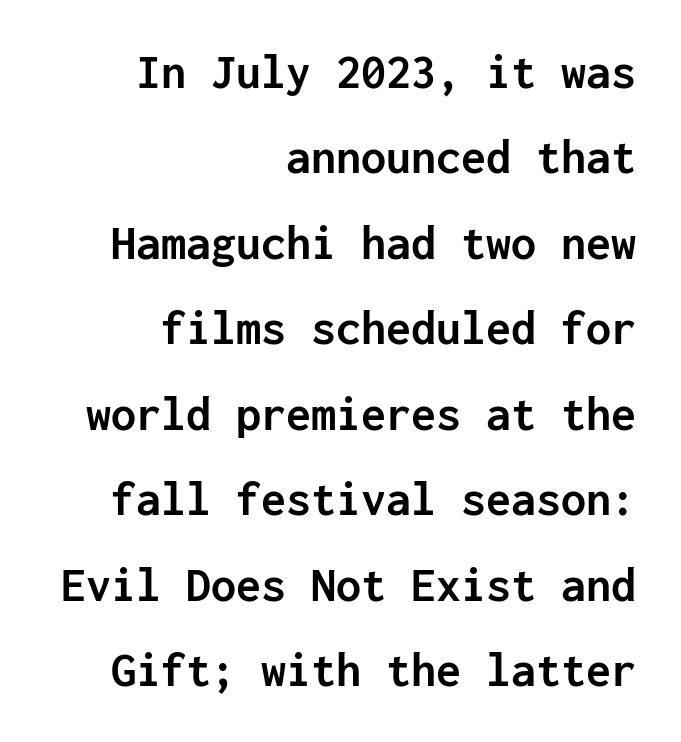
Q: Is the text bold? A: Yes.
Q: Is the text italic (slanted)? A: No, it is upright.
Q: Is the typeface a serif or a sans-serif typeface? A: Sans-serif.
Q: Is the text underlined? A: No.
Q: How is the paragraph aligned? A: Right-aligned.
Q: Is the spacing between letters normal or unusually wide? A: Normal.
Q: Width (condensed, normal, or wide)? A: Normal.
Q: Stroke contrast? A: Low.
Q: x-height? A: Medium.
Q: Monospaced? A: Yes.
